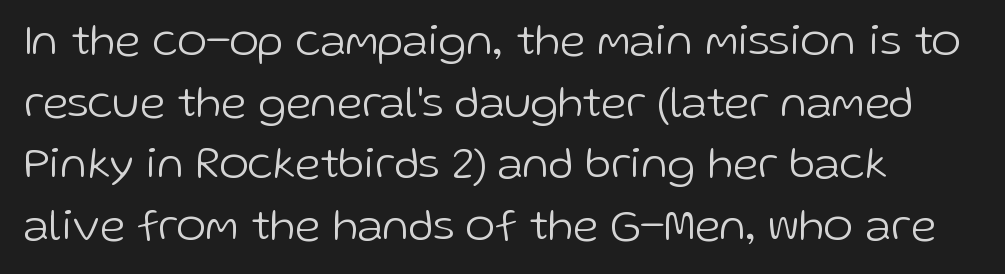
{"serif": "no", "italic": "no", "bold": "no", "weight": "light", "width": "normal", "stroke_contrast": "low", "x_height": "medium", "monospaced": "no", "underline": "no", "line_spacing": "normal", "line_spacing_ratio": 1.37, "letter_spacing": "normal", "letter_spacing_em": 0.0, "glyph_px": 45}
